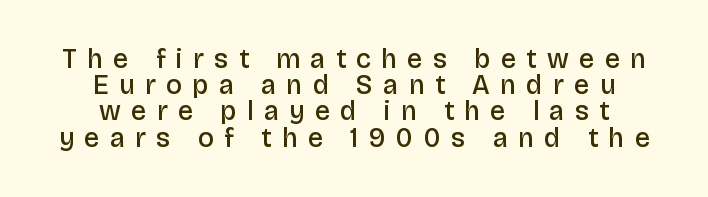
{"italic": "no", "bold": "semi", "underline": "no", "align": "center", "line_spacing": "tight", "line_spacing_ratio": 0.97, "letter_spacing": "wide", "letter_spacing_em": 0.39, "glyph_px": 27}
